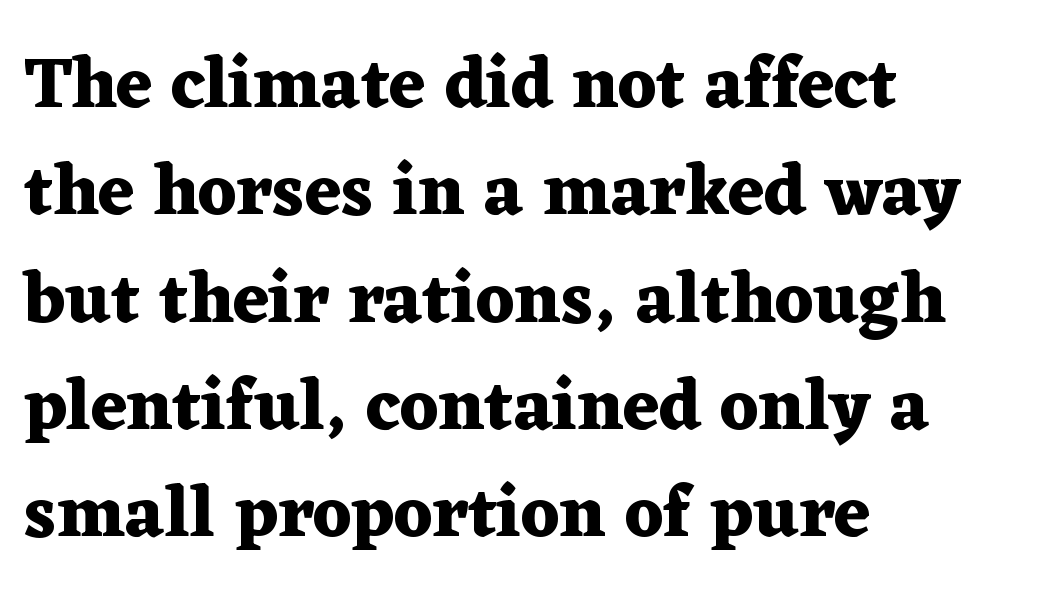
Normally led — the rows are evenly, conventionally spaced. The sample has been set heavy, in full bold. Nothing unusual about the tracking: characters are spaced as the font intends. Spacing verdict: proportional, widths tailored to each character. You can tell from the footed stems that serif type was used.
